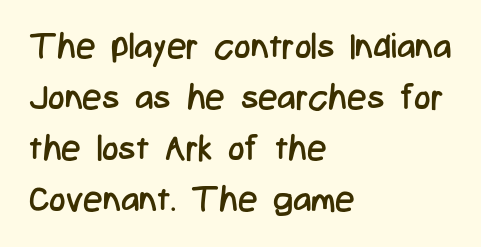
The image shows 35 px regular-weight, condensed sans-serif type, upright; set left-aligned, normal line spacing (1.46x), normal letter spacing, not underlined; low stroke contrast and a medium x-height.
